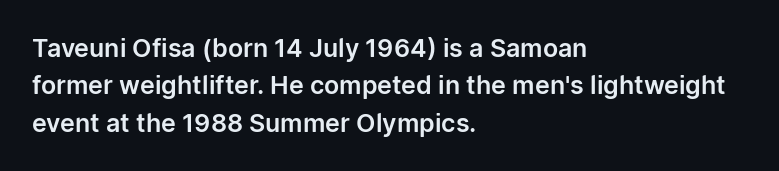
The rendering anchors every line to the left-hand side. The vertical gap from one line to the next is medium. The letterforms sit shoulder to shoulder at normal distance. Lines of text with bare space underneath. This is roman type, the default non-slanted kind.
